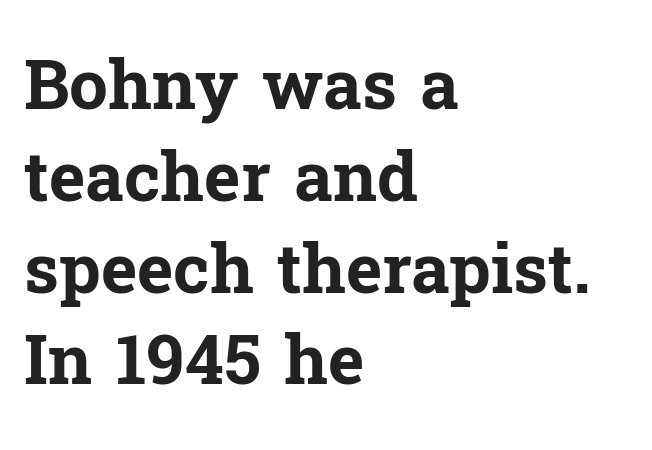
The image shows 69 px bold serif type, upright; set left-aligned, normal line spacing (1.33x), normal letter spacing, not underlined; low stroke contrast and a medium x-height.
